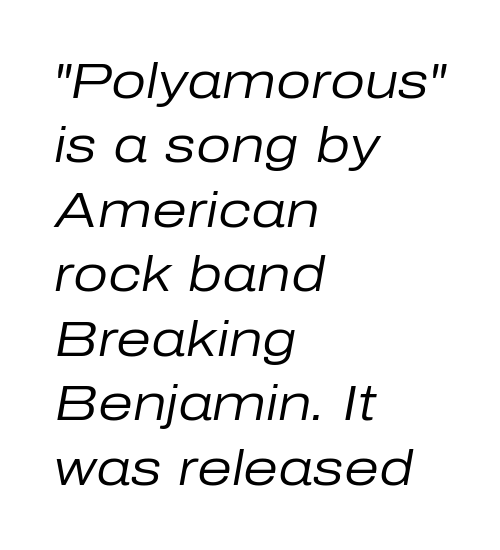
The axis of the letterforms is tilted away from vertical. Weight: not bold — regular or lighter. The rendering uses natural spacing where letterforms have individual widths. Horizontally, the lines are justified to the leading edge only.
